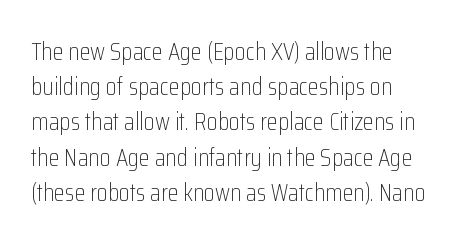
Q: Is the text bold? A: No.
Q: Is the text italic (slanted)? A: No, it is upright.
Q: Is the text underlined? A: No.
Q: Is the spacing between letters normal or unusually wide? A: Normal.
Q: Is the spacing between lines tight, normal or loose? A: Normal.
